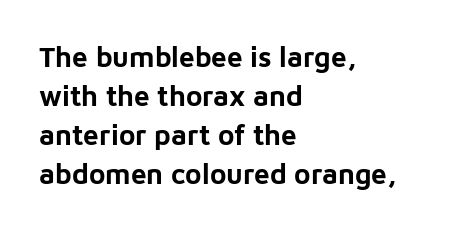
Q: Is the text bold? A: Yes.
Q: Is the text italic (slanted)? A: No, it is upright.
Q: Is the typeface a serif or a sans-serif typeface? A: Sans-serif.
Q: Is the text underlined? A: No.
Q: How is the paragraph aligned? A: Left-aligned.
Q: Is the spacing between letters normal or unusually wide? A: Normal.
Q: Is the spacing between lines tight, normal or loose? A: Normal.
Q: Width (condensed, normal, or wide)? A: Normal.
Q: Stroke contrast? A: Low.
Q: x-height? A: Medium.
Q: Monospaced? A: No.
